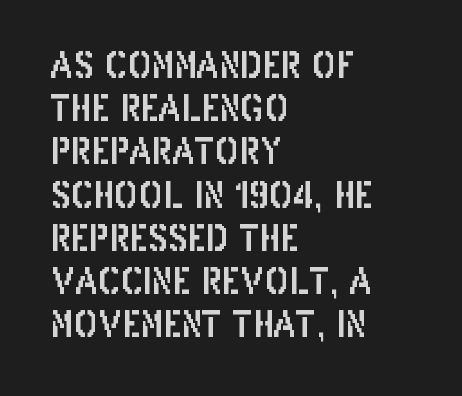
The image shows 36 px condensed sans-serif type, upright; set left-aligned, line spacing 1.2x, normal letter spacing, not underlined; low stroke contrast and a large x-height.
